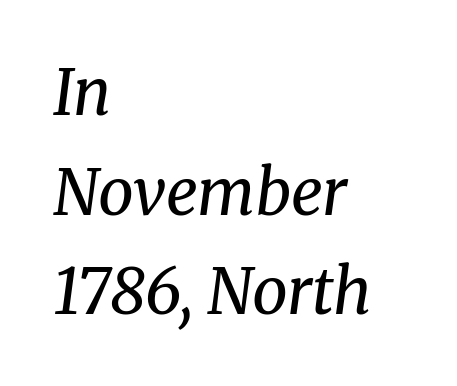
This sample keeps an unexceptional amount of space between lines. A serif font was chosen for this passage. Teacher's note: observe the even left margin — that is flush-left alignment. These glyphs show unthickened strokes, regular width or finer. Standard letterfit; no display-style spreading of the glyphs. Do the characters align in a grid? No, the font is proportional.
